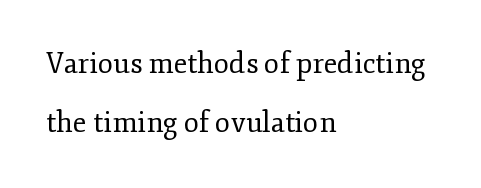
The image shows 28 px regular-weight serif type, upright; set left-aligned, loose line spacing (2.12x), normal letter spacing, not underlined; low stroke contrast and a small x-height.
